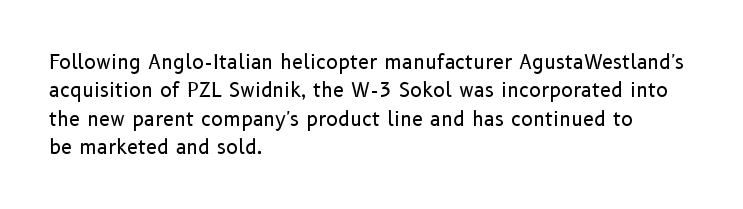
The image shows 20 px text type, upright; set left-aligned, normal line spacing (1.42x), normal letter spacing, not underlined.
